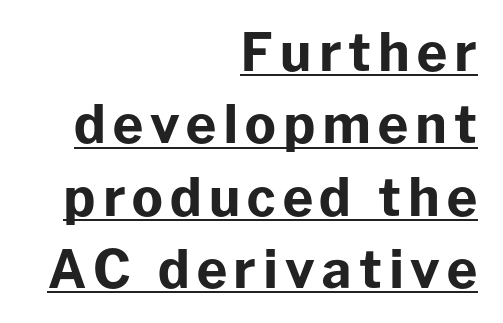
The image shows 52 px bold sans-serif type, upright; set right-aligned, normal line spacing (1.39x), underlined; low stroke contrast and a medium x-height.
